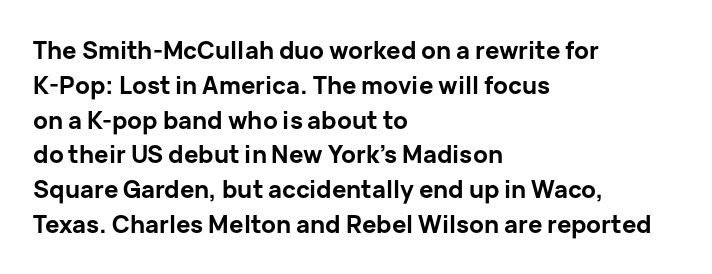
{"italic": "no", "bold": "yes", "underline": "no", "align": "left", "line_spacing": "normal", "line_spacing_ratio": 1.45, "letter_spacing": "normal", "letter_spacing_em": 0.0, "glyph_px": 24}
